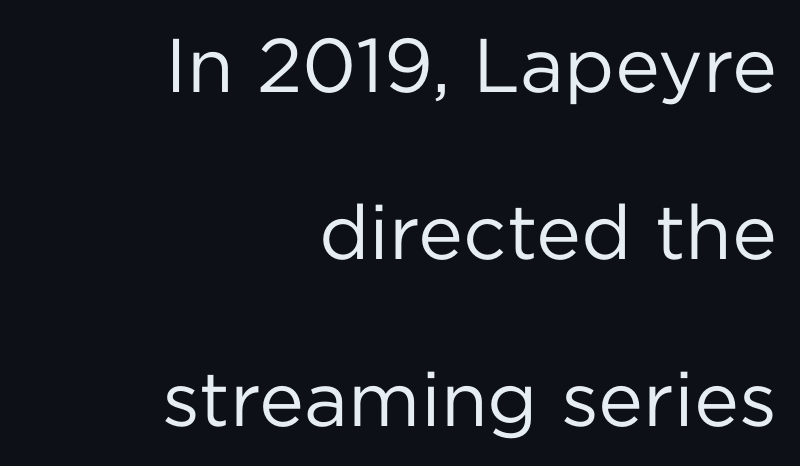
Glance below the letters and you will spot only blank space. These lines are rendered in a variable-pitch font. Are there feet on the stems? There aren't — it's a sans. Is the stroke heavy? The answer is a plain regular-or-lighter. How would I describe the line gaps? Wide and relaxed.
